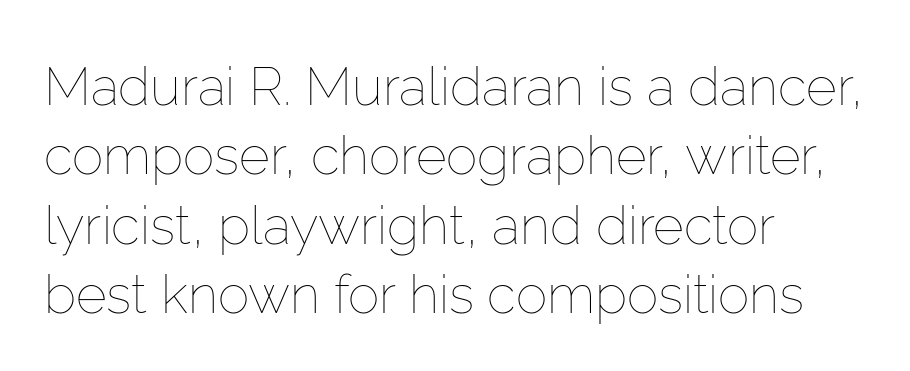
Q: Is the text bold? A: No.
Q: Is the text italic (slanted)? A: No, it is upright.
Q: Is the text underlined? A: No.
Q: How is the paragraph aligned? A: Left-aligned.
Q: Is the spacing between letters normal or unusually wide? A: Normal.
Q: Is the spacing between lines tight, normal or loose? A: Normal.
Q: Width (condensed, normal, or wide)? A: Normal.
Q: Stroke contrast? A: Low.
Q: x-height? A: Medium.
Q: Monospaced? A: No.
